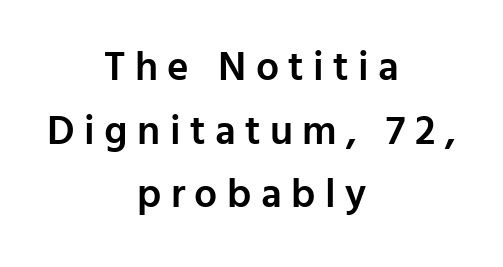
Each word looks stretched out because of the extra space between its letters. Posture: straight, roman, zero tilt. Proportional: the letters do not fall into vertical columns. These words are printed semibold, heavier than regular yet not bold. The lines sit at an ordinary, default distance from one another.
